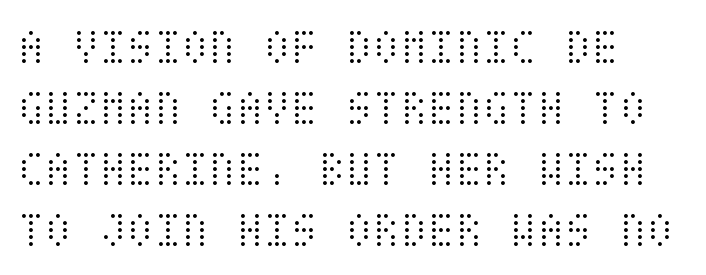
The image shows 50 px light, condensed type, upright; set left-aligned, line spacing 1.22x, normal letter spacing, not underlined; medium stroke contrast and a large x-height.
